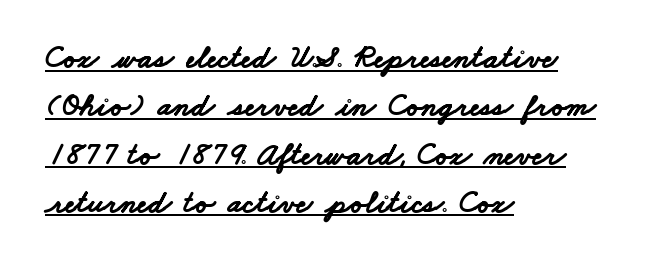
The image shows 32 px bold, wide sans-serif type; set left-aligned, normal line spacing (1.51x), normal letter spacing, underlined; low stroke contrast and a small x-height.
